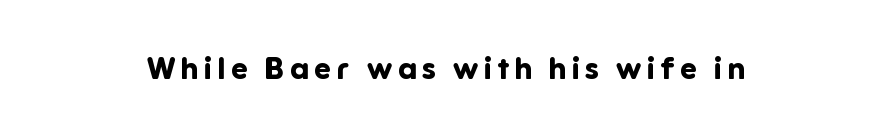
Q: Is the text bold? A: Yes.
Q: Is the text italic (slanted)? A: No, it is upright.
Q: Is the typeface a serif or a sans-serif typeface? A: Sans-serif.
Q: Is the text underlined? A: No.
Q: Width (condensed, normal, or wide)? A: Normal.
Q: Stroke contrast? A: Low.
Q: x-height? A: Medium.
Q: Monospaced? A: No.
